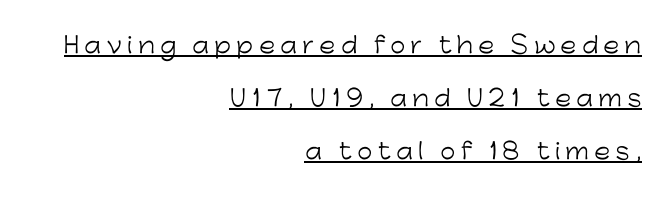
{"italic": "no", "bold": "no", "underline": "yes", "align": "right", "line_spacing": "loose", "line_spacing_ratio": 2.41, "letter_spacing": "wide", "letter_spacing_em": 0.24, "glyph_px": 22}
